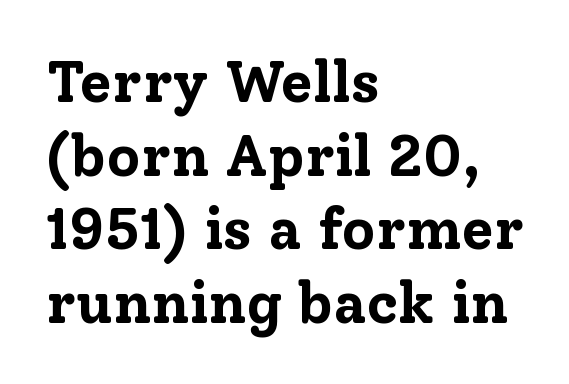
Q: Is the text bold? A: Yes.
Q: Is the text italic (slanted)? A: No, it is upright.
Q: Is the typeface a serif or a sans-serif typeface? A: Serif.
Q: Is the text underlined? A: No.
Q: How is the paragraph aligned? A: Left-aligned.
Q: Is the spacing between letters normal or unusually wide? A: Normal.
Q: Is the spacing between lines tight, normal or loose? A: Normal.
Q: Width (condensed, normal, or wide)? A: Normal.
Q: Stroke contrast? A: Low.
Q: x-height? A: Medium.
Q: Monospaced? A: No.
